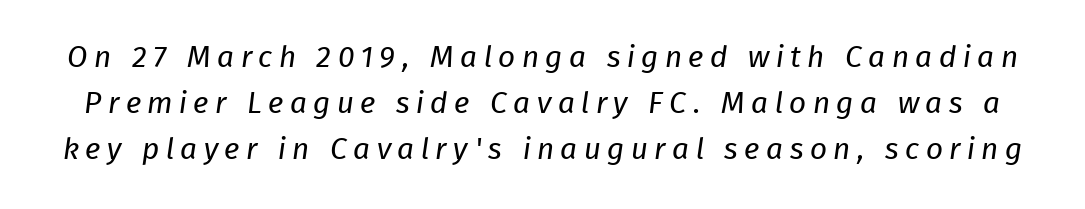
The image shows 30 px regular-weight sans-serif type; set normal line spacing (1.53x), unusually wide letter spacing (+0.21 em), not underlined; low stroke contrast and a medium x-height.
